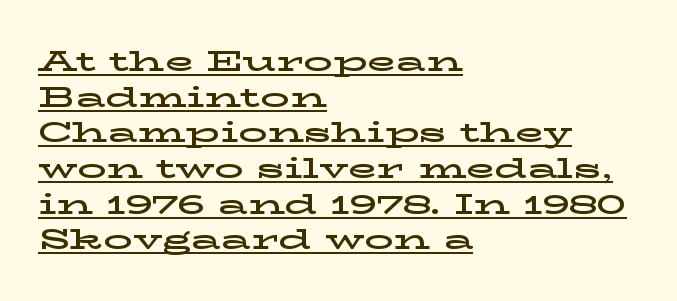
The image shows 29 px wide serif type, upright; set left-aligned, line spacing 1.23x, normal letter spacing, underlined; low stroke contrast and a medium x-height.
